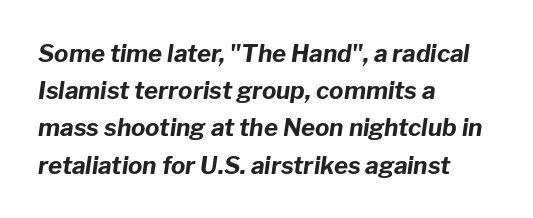
Q: Is the text bold? A: Yes.
Q: Is the text italic (slanted)? A: Yes, it leans right by about 8 degrees.
Q: Is the text underlined? A: No.
Q: How is the paragraph aligned? A: Left-aligned.
Q: Is the spacing between letters normal or unusually wide? A: Normal.
Q: Is the spacing between lines tight, normal or loose? A: Normal.
